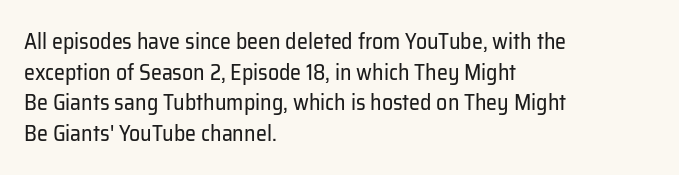
Q: Is the text bold? A: No.
Q: Is the text italic (slanted)? A: No, it is upright.
Q: Is the text underlined? A: No.
Q: How is the paragraph aligned? A: Left-aligned.
Q: Is the spacing between letters normal or unusually wide? A: Normal.
Q: Is the spacing between lines tight, normal or loose? A: Normal.
